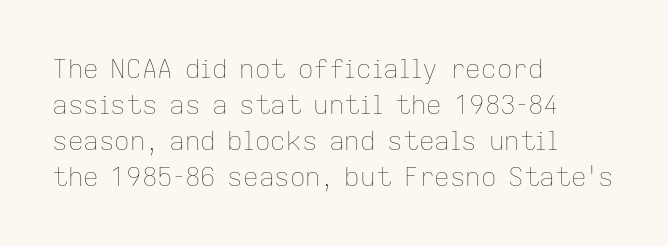
The characters are drawn with everyday or finer stroke widths. Line beginnings align vertically; line endings do not. Rule under the text: the space is simply empty. Words appear dense and cohesive because spacing is normal. Whoever set this chose a conventional vertical rhythm. Rendered with straight, roman letterforms.
